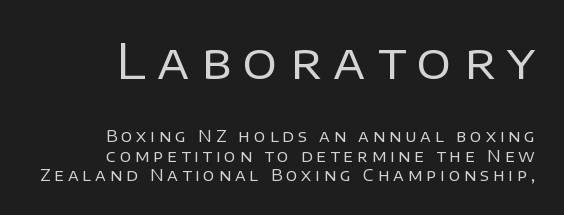
The image shows 48 px regular-weight sans-serif type, upright; set right-aligned, line spacing 1.21x, unusually wide letter spacing (+0.25 em), not underlined; the first (top) block is 3.0x larger; low stroke contrast and a large x-height.
